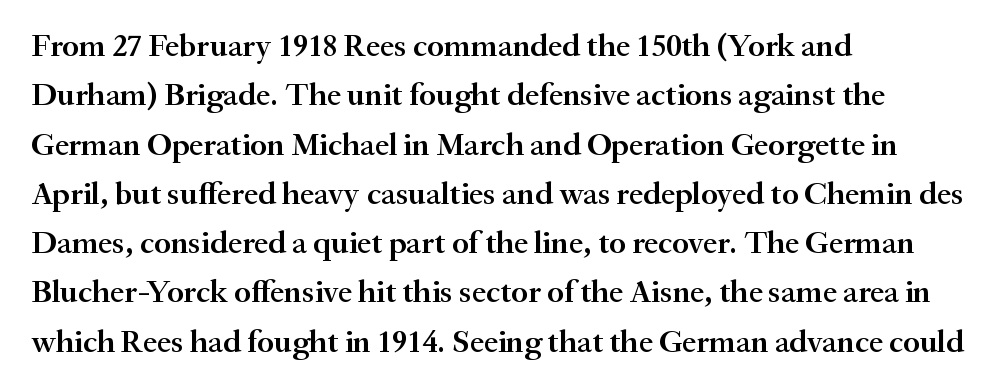
{"serif": "yes", "italic": "no", "bold": "semi", "weight": "semibold", "width": "normal", "stroke_contrast": "medium", "x_height": "small", "monospaced": "no", "underline": "no", "align": "left", "line_spacing": "normal", "line_spacing_ratio": 1.54, "letter_spacing": "normal", "letter_spacing_em": 0.0, "glyph_px": 32}
